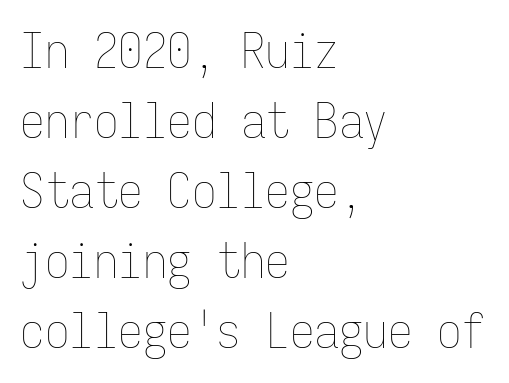
Is this a fixed-width face? Yes — each glyph sits in an identical cell. Between one letter and the next there's only the usual sliver of space. The ragged edge is on the right, which tells us the setting is flush left. Underline: absent. The type sits square on the baseline with zero lean. Each stroke keeps to a modest, everyday thickness or less.
